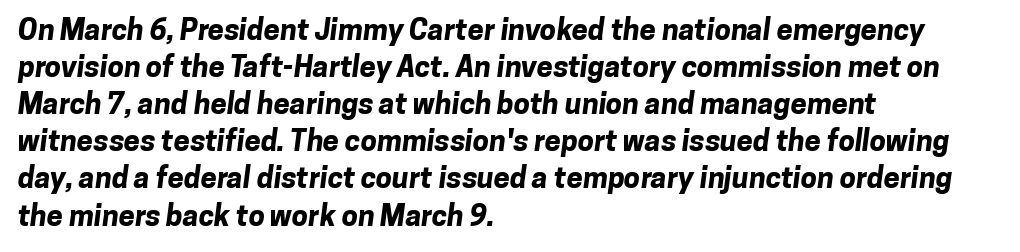
Q: Is the text bold? A: Yes.
Q: Is the typeface a serif or a sans-serif typeface? A: Sans-serif.
Q: Is the text underlined? A: No.
Q: How is the paragraph aligned? A: Left-aligned.
Q: Is the spacing between letters normal or unusually wide? A: Normal.
Q: Is the spacing between lines tight, normal or loose? A: Normal.
Q: Width (condensed, normal, or wide)? A: Normal.
Q: Stroke contrast? A: Low.
Q: x-height? A: Medium.
Q: Monospaced? A: No.
